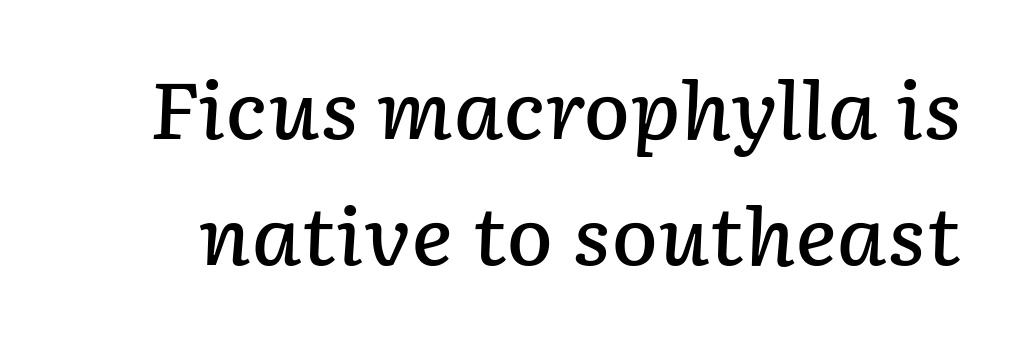
Q: Is the text bold? A: Semi-bold.
Q: Is the text italic (slanted)? A: Yes, it leans right by about 2 degrees.
Q: Is the text underlined? A: No.
Q: Is the spacing between letters normal or unusually wide? A: Normal.
Q: Is the spacing between lines tight, normal or loose? A: Normal.
Q: Width (condensed, normal, or wide)? A: Normal.
Q: Stroke contrast? A: Low.
Q: x-height? A: Medium.
Q: Monospaced? A: No.
